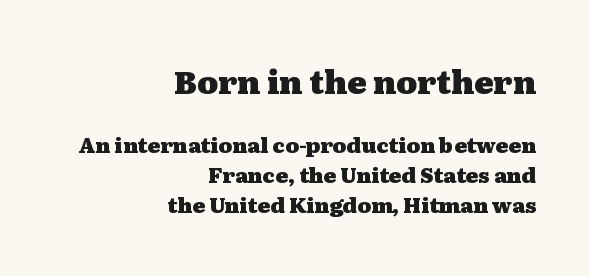
The image shows 32 px heavy, wide serif type, upright; set right-aligned, normal line spacing (1.44x), normal letter spacing, not underlined; the first (top) block is 1.52x larger; medium stroke contrast and a medium x-height.
